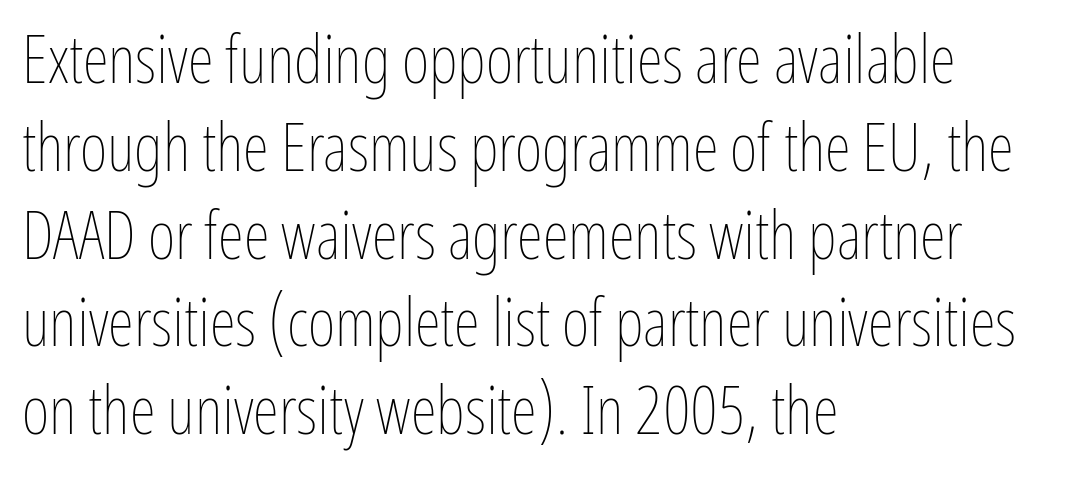
The image shows 67 px thin, condensed type, upright; set left-aligned, normal line spacing (1.31x), normal letter spacing, not underlined; low stroke contrast and a medium x-height.
